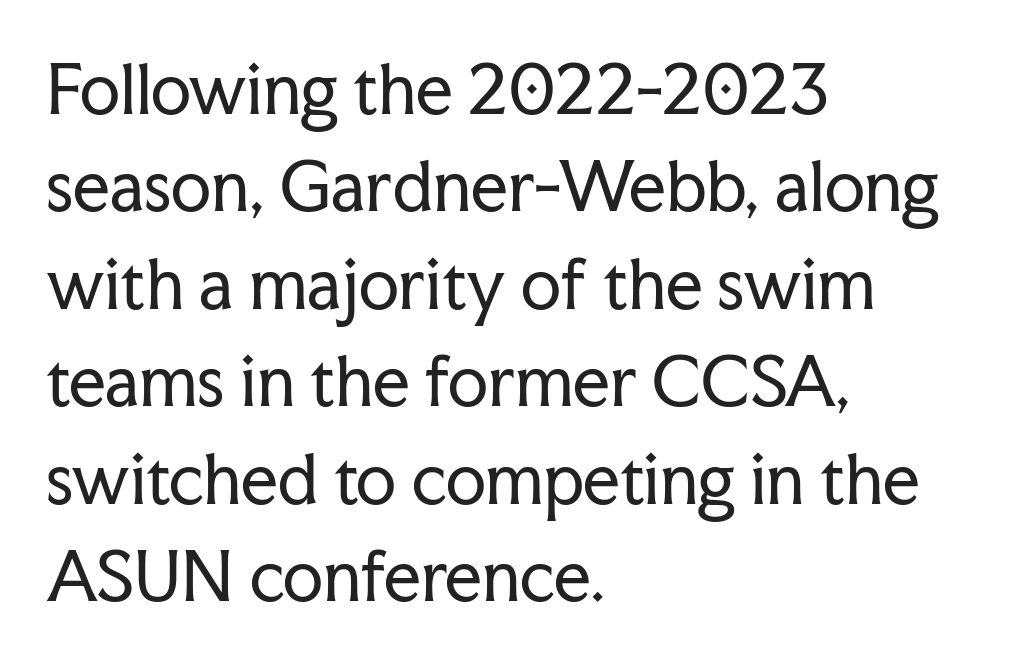
Q: Is the text bold? A: No.
Q: Is the text italic (slanted)? A: No, it is upright.
Q: Is the typeface a serif or a sans-serif typeface? A: Serif.
Q: Is the text underlined? A: No.
Q: How is the paragraph aligned? A: Left-aligned.
Q: Is the spacing between letters normal or unusually wide? A: Normal.
Q: Is the spacing between lines tight, normal or loose? A: Normal.
Q: Width (condensed, normal, or wide)? A: Normal.
Q: Stroke contrast? A: Low.
Q: x-height? A: Medium.
Q: Monospaced? A: No.
